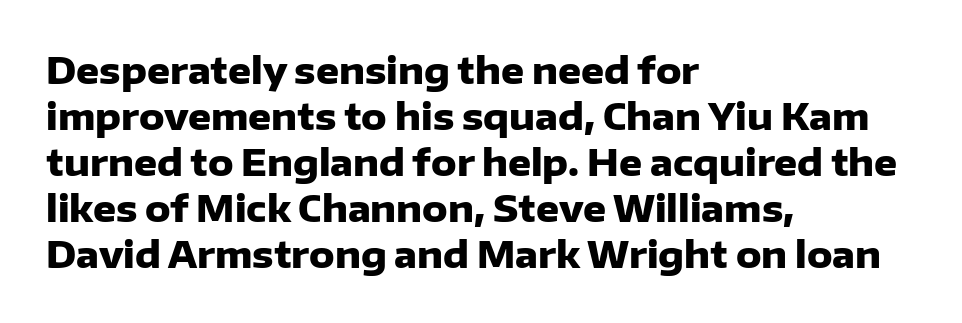
The image shows 36 px heavy sans-serif type, upright; set left-aligned, normal line spacing (1.28x), normal letter spacing, not underlined; low stroke contrast and a medium x-height.
